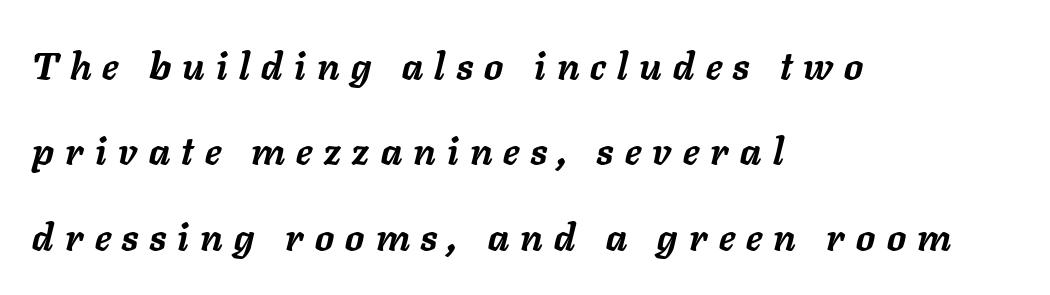
Airy leading. The rendering inserts visible extra space after every character. Is this a fixed-width face? No — the glyphs have proportional, varying widths. The typesetter chose a ragged-right arrangement here.
